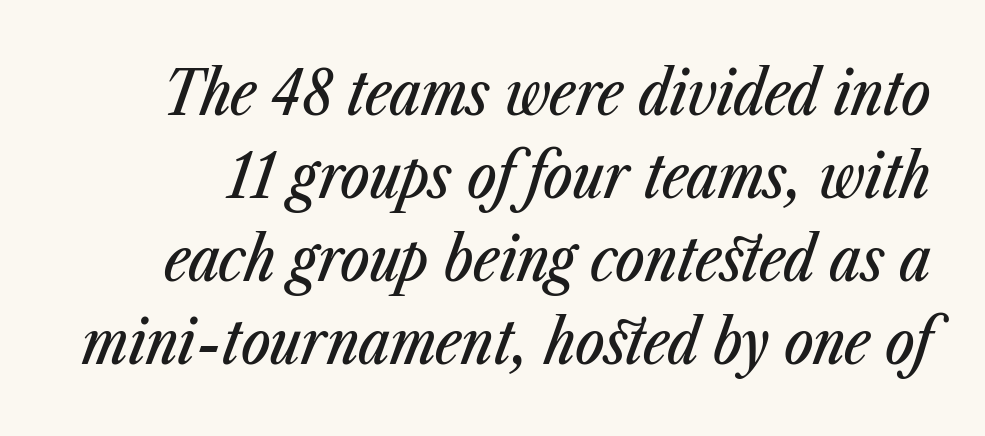
The image shows 62 px condensed type, italic (leaning right); set normal line spacing (1.34x), normal letter spacing, not underlined; low stroke contrast and a medium x-height.
